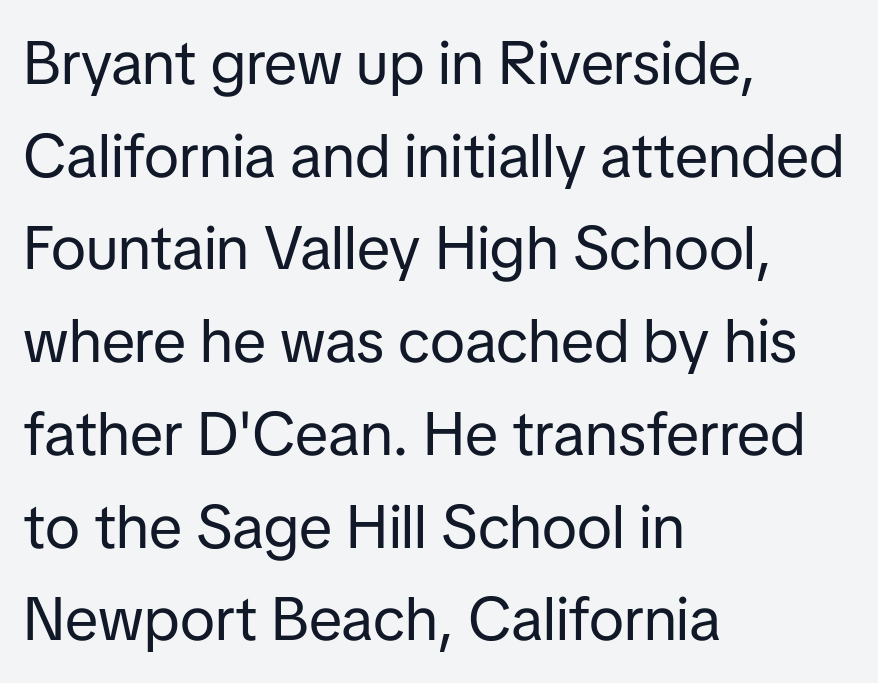
{"serif": "no", "italic": "no", "bold": "no", "weight": "regular", "width": "normal", "stroke_contrast": "low", "x_height": "medium", "monospaced": "no", "underline": "no", "align": "left", "line_spacing": "normal", "line_spacing_ratio": 1.52, "letter_spacing": "normal", "letter_spacing_em": 0.0, "glyph_px": 61}
